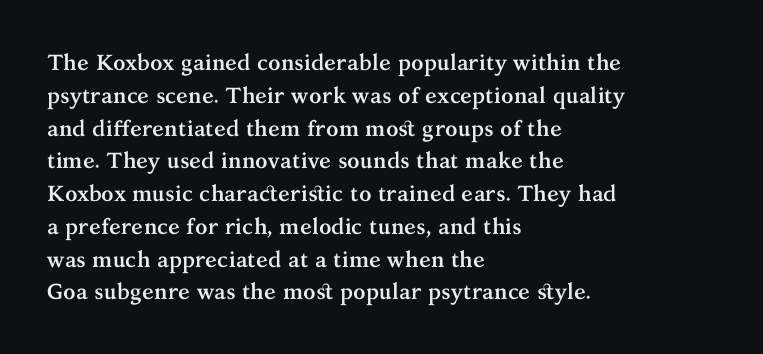
Q: Is the text bold? A: Yes.
Q: Is the text italic (slanted)? A: No, it is upright.
Q: Is the text underlined? A: No.
Q: How is the paragraph aligned? A: Left-aligned.
Q: Is the spacing between letters normal or unusually wide? A: Normal.
Q: Is the spacing between lines tight, normal or loose? A: Normal.
